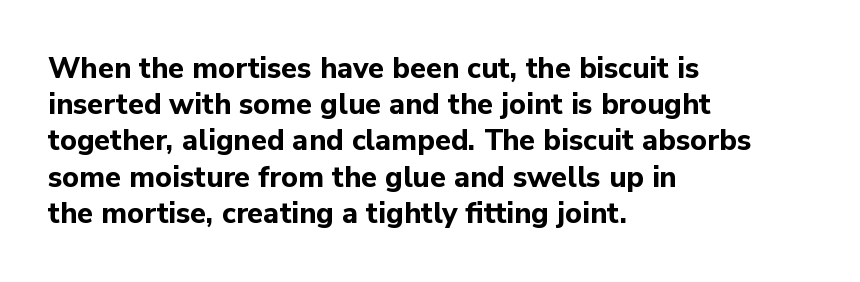
{"serif": "no", "italic": "no", "bold": "yes", "weight": "bold", "width": "normal", "stroke_contrast": "low", "x_height": "medium", "monospaced": "no", "underline": "no", "align": "left", "line_spacing": "normal", "line_spacing_ratio": 1.25, "letter_spacing": "normal", "letter_spacing_em": 0.0, "glyph_px": 29}
